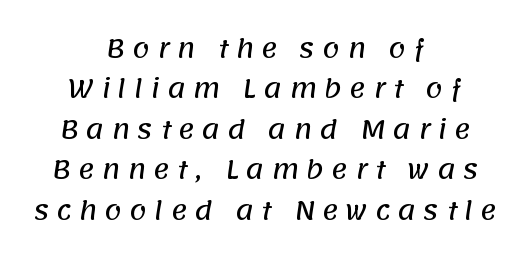
The image shows 25 px text type; set centered, normal line spacing (1.62x), unusually wide letter spacing (+0.28 em), not underlined.
